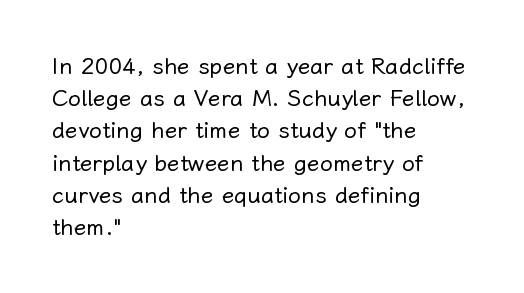
{"italic": "no", "bold": "no", "underline": "no", "align": "left", "line_spacing": "normal", "line_spacing_ratio": 1.4, "letter_spacing": "normal", "letter_spacing_em": 0.0, "glyph_px": 23}
